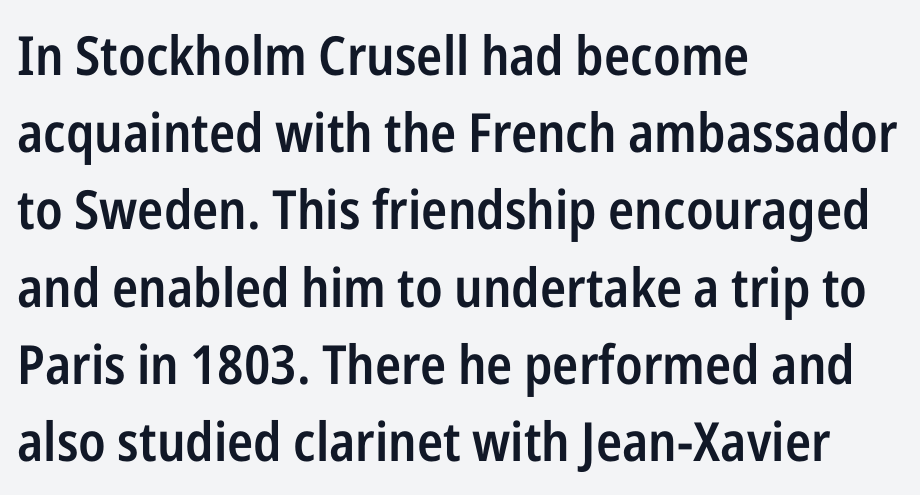
{"serif": "no", "italic": "no", "bold": "semi", "weight": "semibold", "width": "condensed", "stroke_contrast": "low", "x_height": "medium", "monospaced": "no", "underline": "no", "align": "left", "line_spacing": "normal", "line_spacing_ratio": 1.43, "letter_spacing": "normal", "letter_spacing_em": 0.0, "glyph_px": 54}
